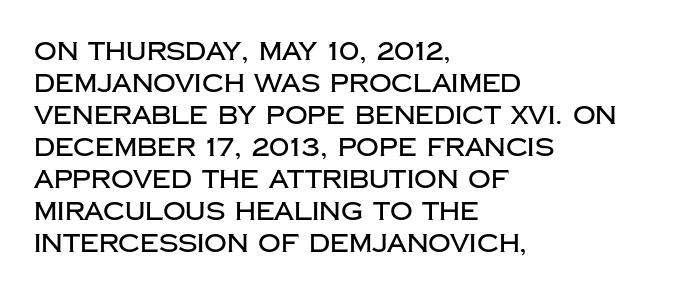
The image shows 25 px text type, upright; set left-aligned, normal line spacing (1.28x), normal letter spacing, not underlined.
